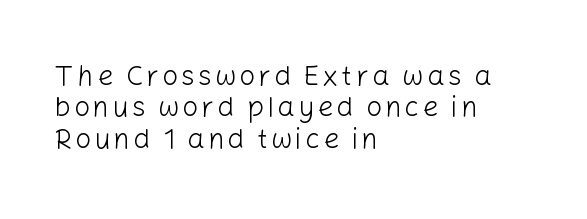
The image shows 28 px light sans-serif type, upright; set left-aligned, tight line spacing (1.12x), not underlined; low stroke contrast and a medium x-height.
